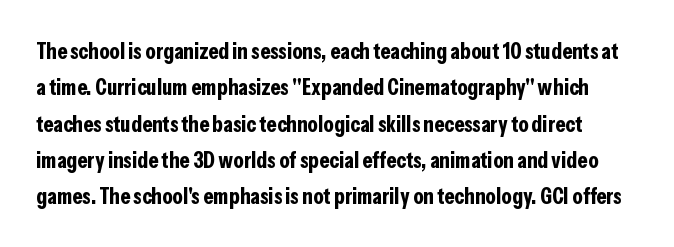
The image shows 23 px bold type, upright; set normal line spacing (1.58x), normal letter spacing, not underlined.
